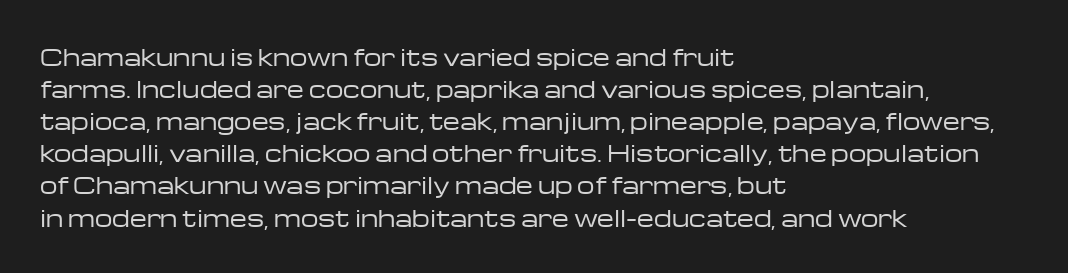
The image shows 22 px text type, upright; set left-aligned, normal line spacing (1.46x), normal letter spacing, not underlined.
